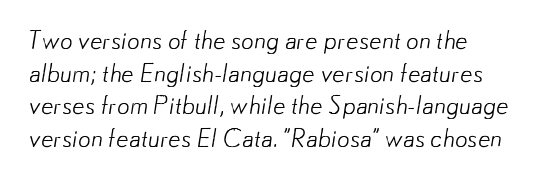
{"bold": "no", "underline": "no", "align": "left", "line_spacing": "normal", "line_spacing_ratio": 1.31, "letter_spacing": "normal", "letter_spacing_em": 0.0, "glyph_px": 25}
